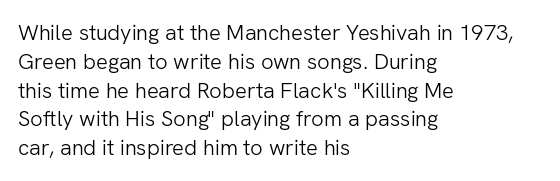
The image shows 22 px text type, upright; set left-aligned, normal line spacing (1.31x), normal letter spacing, not underlined.
